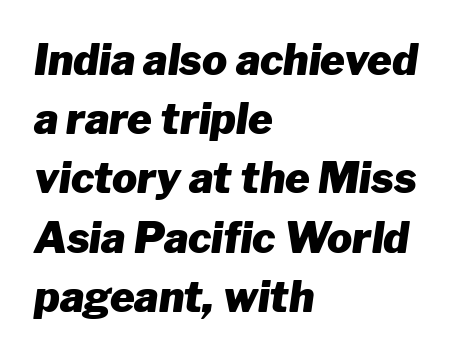
Letter spacing: default. Type without underlining. Short and long lines alike share a common starting point at left. Each letter keeps its own natural width here, so spacing adapts to shape. The rendering applies a slant to the glyphs. The face used here has the dense, thick strokes of a bold.
